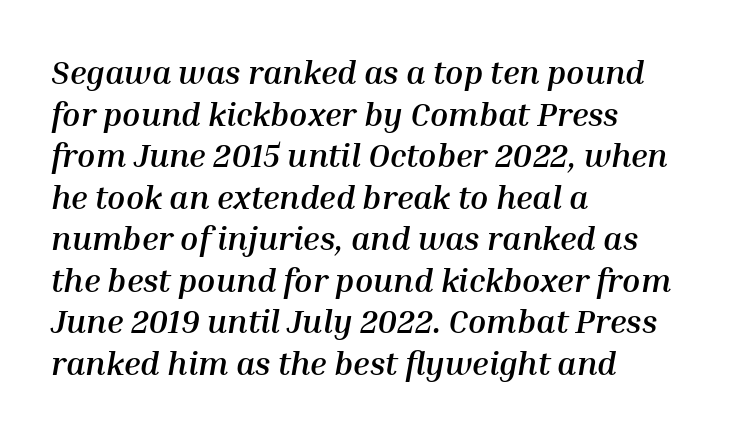
{"italic": "yes", "lean": "right", "slant_degrees": 10, "bold": "yes", "weight": "semibold", "width": "normal", "stroke_contrast": "medium", "x_height": "medium", "monospaced": "no", "underline": "no", "align": "left", "line_spacing": "normal", "line_spacing_ratio": 1.26, "letter_spacing": "normal", "letter_spacing_em": 0.0, "glyph_px": 33}
